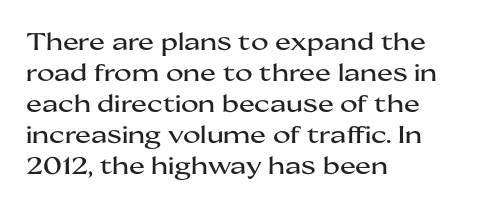
{"italic": "no", "underline": "no", "align": "left", "line_spacing": "normal", "line_spacing_ratio": 1.29, "letter_spacing": "normal", "letter_spacing_em": 0.0, "glyph_px": 24}
